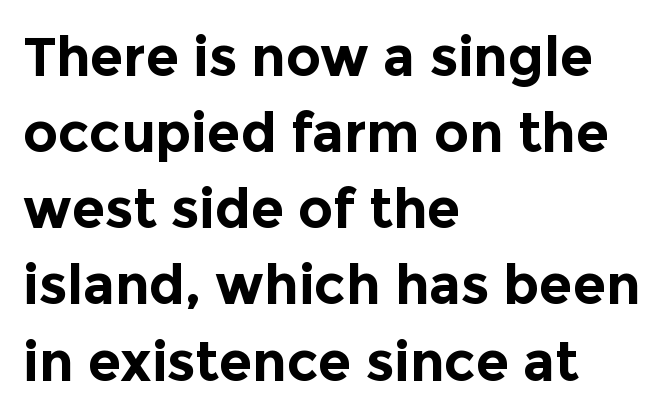
Line starts are locked; line ends wander. Check the space under the baseline: it is left empty. Typographically, this falls in the sans-serif category. The face used here has the dense, thick strokes of a bold. Is there much room between lines? A standard amount, neither cramped nor airy. Each letter keeps its own natural width here, so spacing adapts to shape.
